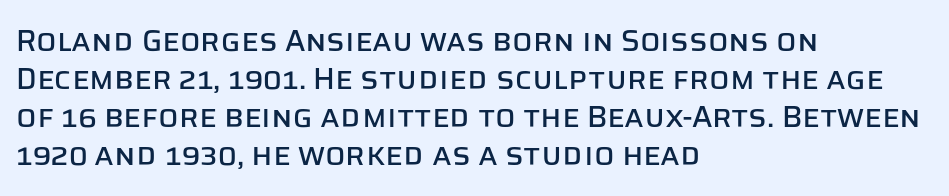
Line starts are locked; line ends wander. The letters advance in unequal steps, a hallmark of proportional type. A clean baseline with only descenders dipping below it. Letterform terminals end flat and unadorned throughout the passage. You can tell it's not italic because the verticals are truly vertical. Notice how descenders clear the ascenders below comfortably — that's standard leading.
